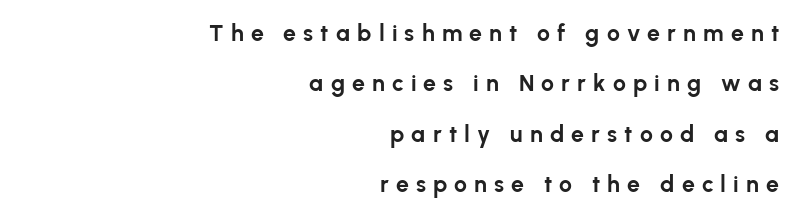
The image shows 23 px bold type, upright; set right-aligned, loose line spacing (2.19x), unusually wide letter spacing (+0.31 em), not underlined.
